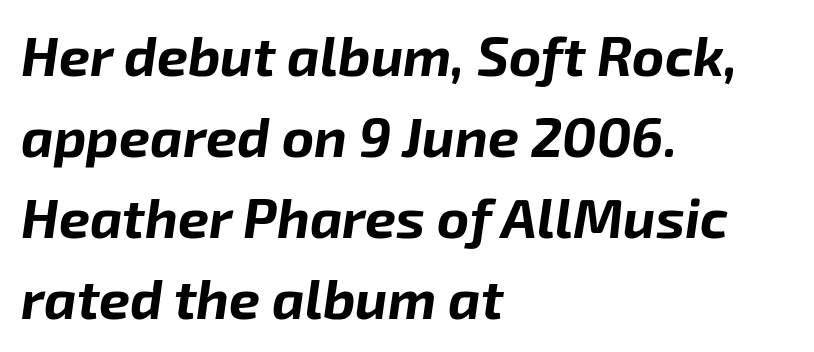
The image shows 55 px bold type, italic (leaning right); set left-aligned, normal line spacing (1.47x), normal letter spacing, not underlined; low stroke contrast and a medium x-height.
